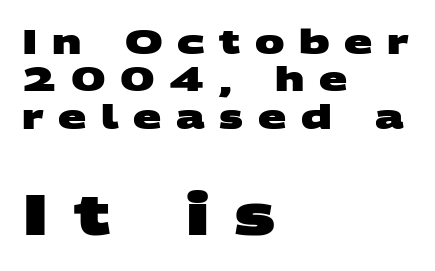
{"serif": "no", "bold": "yes", "weight": "heavy", "width": "wide", "stroke_contrast": "medium", "x_height": "large", "monospaced": "no", "underline": "no", "align": "left", "line_spacing": "tight", "line_spacing_ratio": 1.13, "letter_spacing": "wide", "letter_spacing_em": 0.44, "larger_block": "second", "size_ratio": 1.73, "glyph_px": 57}
